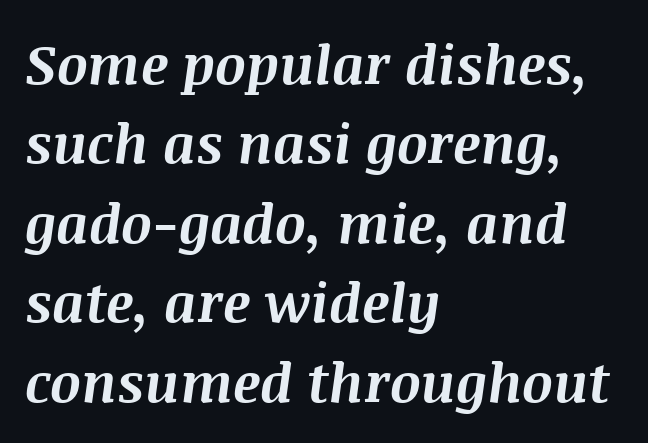
The image shows 54 px bold type, italic (leaning right); set left-aligned, normal line spacing (1.47x), normal letter spacing, not underlined; medium stroke contrast and a large x-height.
